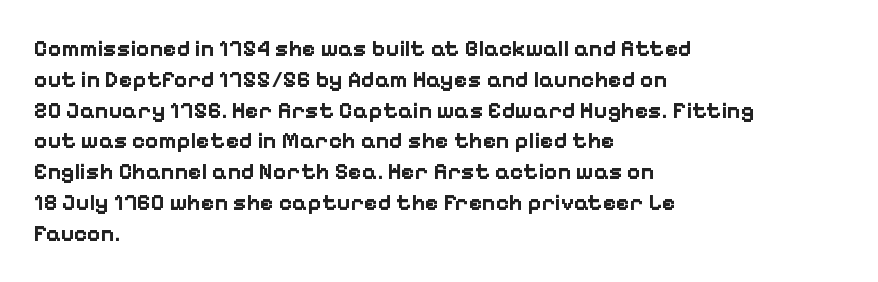
Q: Is the text bold? A: Yes.
Q: Is the text italic (slanted)? A: No, it is upright.
Q: Is the text underlined? A: No.
Q: How is the paragraph aligned? A: Left-aligned.
Q: Is the spacing between letters normal or unusually wide? A: Normal.
Q: Is the spacing between lines tight, normal or loose? A: Normal.
